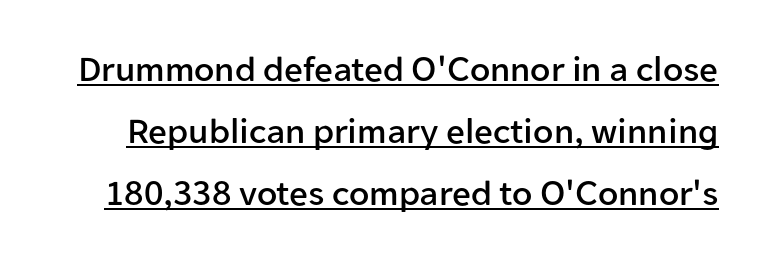
The image shows 37 px sans-serif type, upright; set normal line spacing (1.68x), normal letter spacing, underlined; low stroke contrast and a medium x-height.
